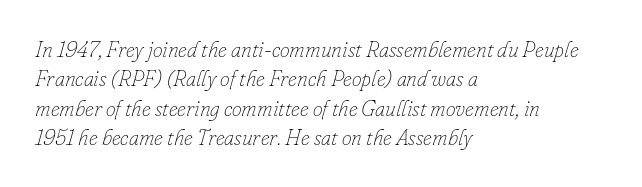
The image shows 22 px text type, italic (leaning right); set left-aligned, normal line spacing (1.34x), normal letter spacing, not underlined.
